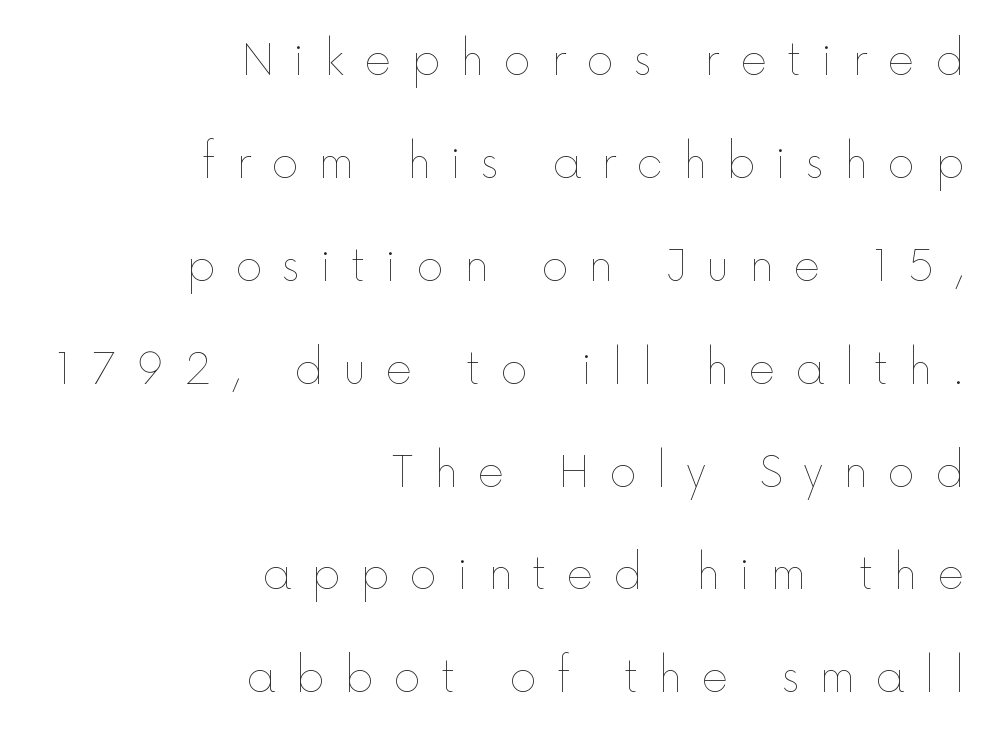
{"italic": "no", "bold": "no", "weight": "thin", "width": "normal", "x_height": "medium", "monospaced": "no", "underline": "no", "align": "right", "line_spacing": "loose", "line_spacing_ratio": 2.45, "letter_spacing": "wide", "letter_spacing_em": 0.47, "glyph_px": 42}
